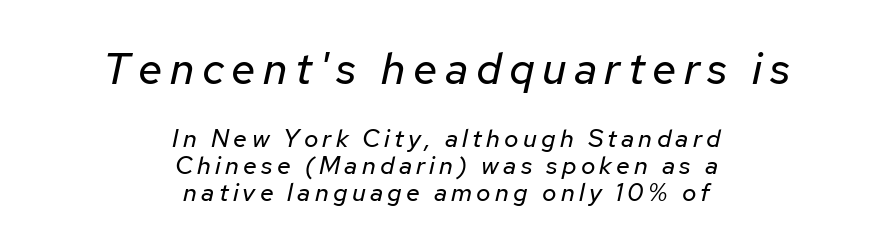
{"italic": "yes", "lean": "right", "slant_degrees": 12, "bold": "no", "weight": "regular", "width": "normal", "stroke_contrast": "low", "x_height": "medium", "monospaced": "no", "underline": "no", "align": "center", "line_spacing": "tight", "line_spacing_ratio": 1.07, "larger_block": "first", "size_ratio": 1.76, "glyph_px": 44}
